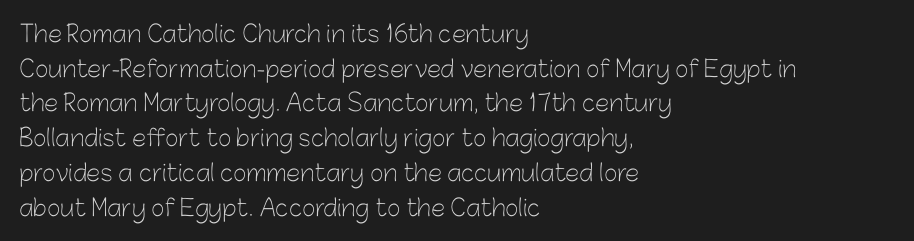
Q: Is the text bold? A: No.
Q: Is the text italic (slanted)? A: No, it is upright.
Q: Is the text underlined? A: No.
Q: How is the paragraph aligned? A: Left-aligned.
Q: Is the spacing between letters normal or unusually wide? A: Normal.
Q: Is the spacing between lines tight, normal or loose? A: Normal.
